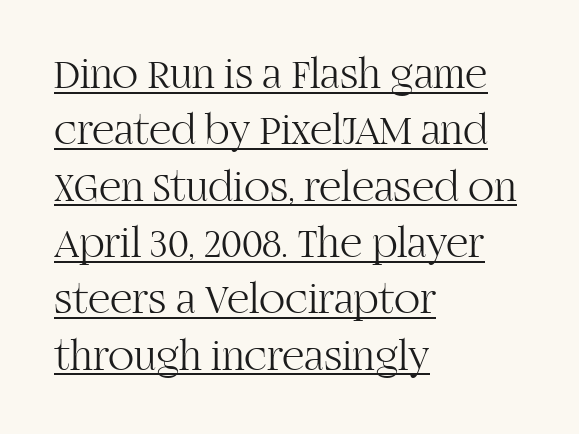
Q: Is the text bold? A: No.
Q: Is the text italic (slanted)? A: No, it is upright.
Q: Is the typeface a serif or a sans-serif typeface? A: Serif.
Q: Is the text underlined? A: Yes.
Q: How is the paragraph aligned? A: Left-aligned.
Q: Is the spacing between letters normal or unusually wide? A: Normal.
Q: Is the spacing between lines tight, normal or loose? A: Normal.
Q: Width (condensed, normal, or wide)? A: Normal.
Q: Stroke contrast? A: High.
Q: x-height? A: Large.
Q: Monospaced? A: No.
